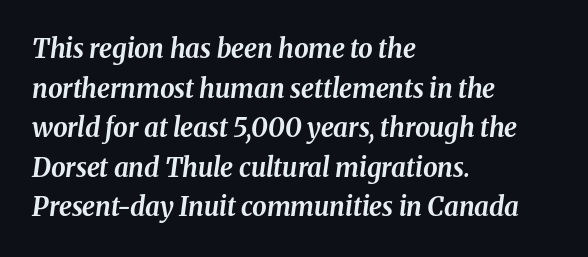
The horizontal fit of the characters is conventional and even. Unmarked baselines from the first word to the last. Is there much room between lines? A standard amount, neither cramped nor airy. The specimen reads as italic at a glance. Students, this is bold: see how much ink each stroke carries.
